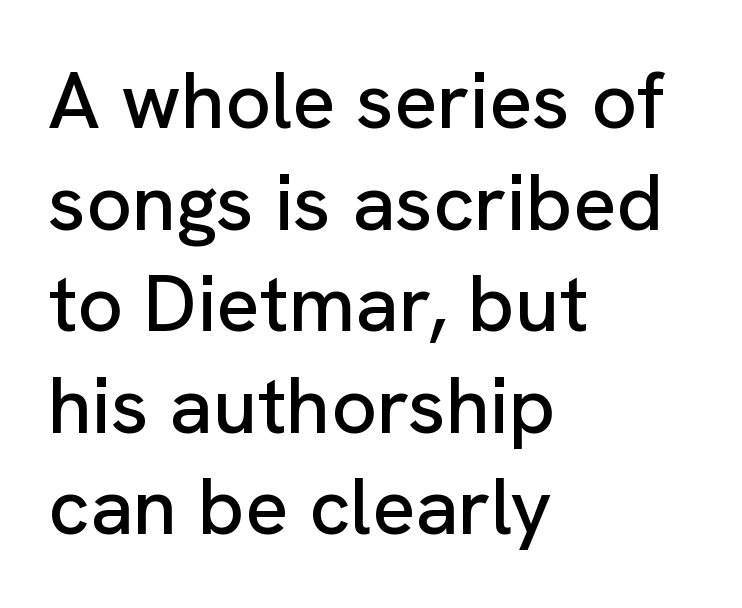
Each letter keeps its own natural width here, so spacing adapts to shape. Do the letters lean? They stand straight. Typographically, this falls in the sans-serif category. Does the copy run flush right? No — it runs flush left. Nothing unusual about the tracking: characters are spaced as the font intends. Descenders hang freely into open space.
